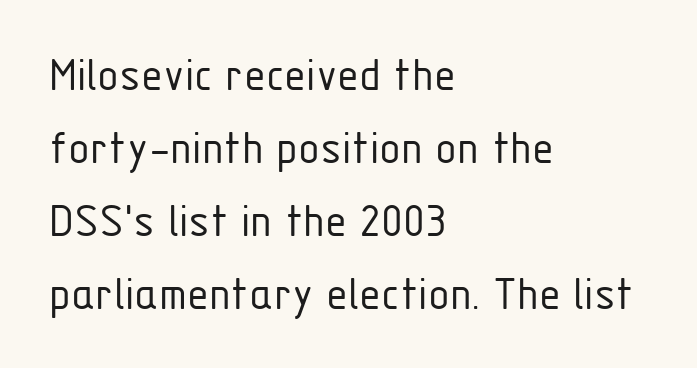
{"serif": "no", "italic": "no", "bold": "no", "weight": "light", "width": "condensed", "stroke_contrast": "low", "x_height": "medium", "monospaced": "no", "underline": "no", "align": "left", "line_spacing": "normal", "line_spacing_ratio": 1.46, "letter_spacing": "normal", "letter_spacing_em": 0.0, "glyph_px": 50}
